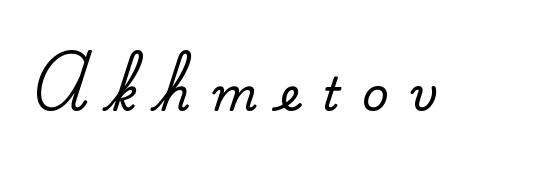
The image shows 46 px serif type; set unusually wide letter spacing (+0.48 em), not underlined; medium stroke contrast and a small x-height.
